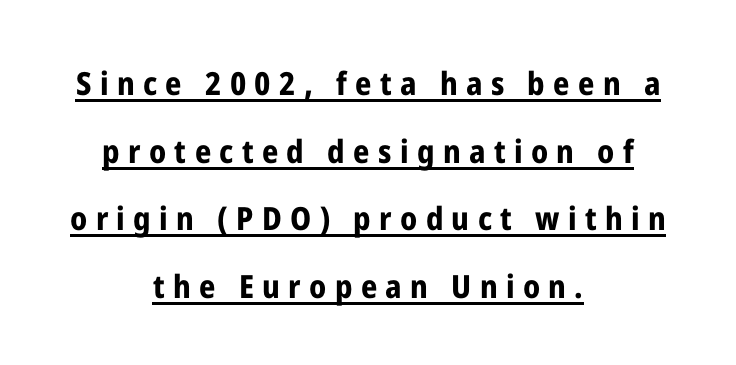
The letters stand upright; this is a roman face. Students, this is bold: see how much ink each stroke carries. In CSS terms this would be text-align: center. The vertical gap from one line to the next is large. Nope, no serifs anywhere on these letters.
